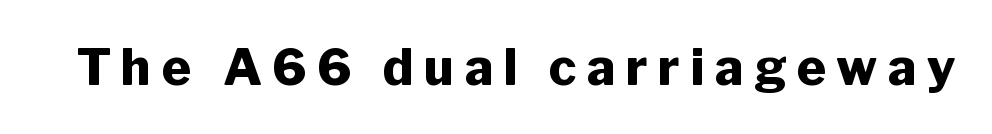
{"serif": "no", "italic": "no", "bold": "yes", "weight": "heavy", "width": "normal", "stroke_contrast": "low", "x_height": "medium", "monospaced": "no", "underline": "no", "letter_spacing": "wide", "letter_spacing_em": 0.21, "glyph_px": 50}
